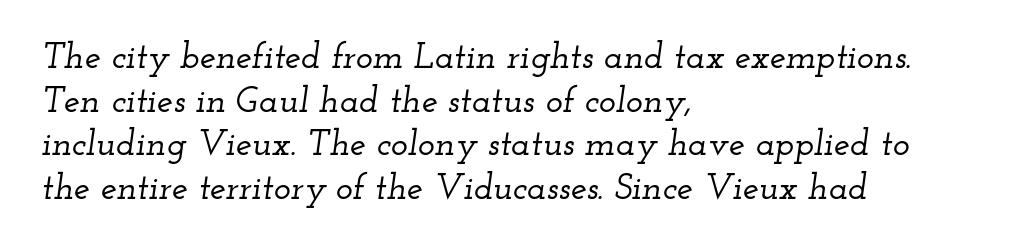
Is the letter spacing exaggerated? No — it looks like the ordinary default. Words float on clear page, feet unadorned. Each letter's strokes conclude with small projecting serifs. These lines were composed using italics.
